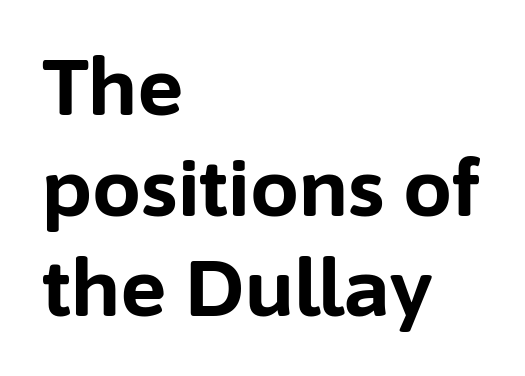
Q: Is the text bold? A: Yes.
Q: Is the text italic (slanted)? A: No, it is upright.
Q: Is the typeface a serif or a sans-serif typeface? A: Sans-serif.
Q: Is the text underlined? A: No.
Q: How is the paragraph aligned? A: Left-aligned.
Q: Is the spacing between letters normal or unusually wide? A: Normal.
Q: Is the spacing between lines tight, normal or loose? A: Normal.
Q: Width (condensed, normal, or wide)? A: Normal.
Q: Stroke contrast? A: Low.
Q: x-height? A: Medium.
Q: Monospaced? A: No.
